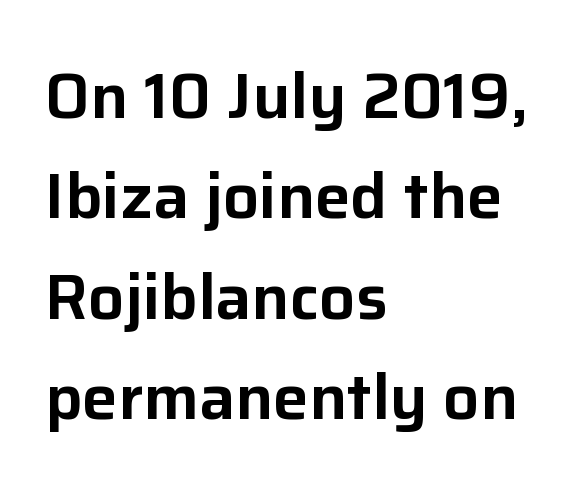
Compared with a centered layout, this one pins lines to the left instead. Honestly, there is no underline to notice here at all. The face used here is proportionally spaced, like ordinary book or web type. Is there any slant? The stems are plumb.
